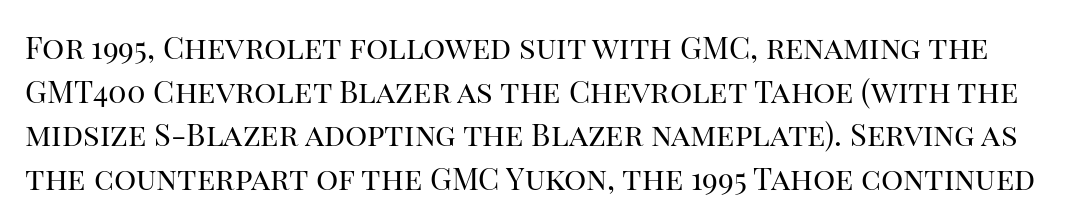
Q: Is the text bold? A: No.
Q: Is the text italic (slanted)? A: No, it is upright.
Q: Is the typeface a serif or a sans-serif typeface? A: Serif.
Q: Is the text underlined? A: No.
Q: Is the spacing between letters normal or unusually wide? A: Normal.
Q: Is the spacing between lines tight, normal or loose? A: Normal.
Q: Width (condensed, normal, or wide)? A: Normal.
Q: Stroke contrast? A: High.
Q: x-height? A: Large.
Q: Monospaced? A: No.
